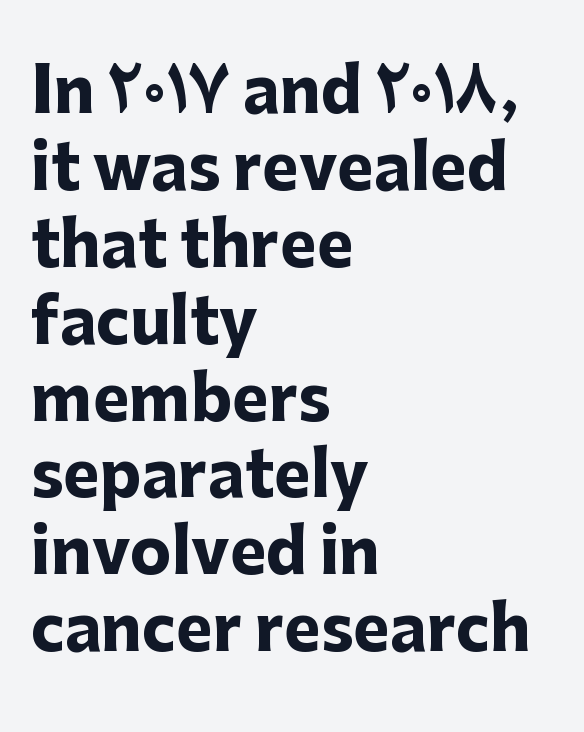
{"serif": "no", "italic": "no", "bold": "yes", "weight": "heavy", "width": "normal", "stroke_contrast": "low", "x_height": "medium", "monospaced": "no", "underline": "no", "align": "left", "line_spacing_ratio": 1.24, "letter_spacing": "normal", "letter_spacing_em": 0.0, "glyph_px": 62}
